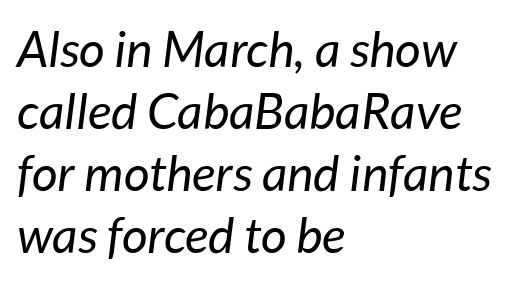
{"italic": "yes", "lean": "right", "slant_degrees": 7, "bold": "no", "weight": "regular", "width": "normal", "stroke_contrast": "low", "x_height": "medium", "monospaced": "no", "underline": "no", "align": "left", "line_spacing_ratio": 1.24, "letter_spacing": "normal", "letter_spacing_em": 0.0, "glyph_px": 50}
